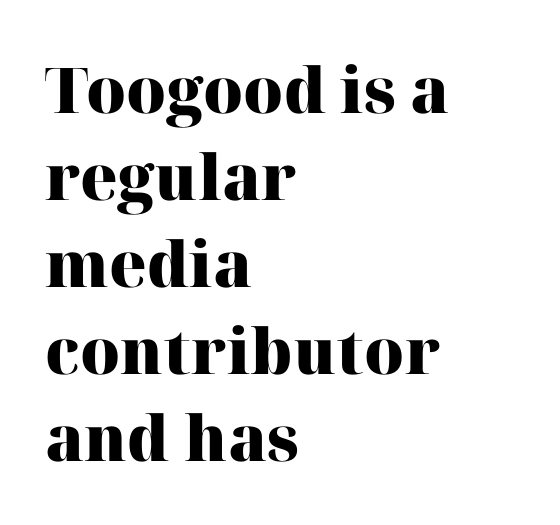
This is serif lettering, the kind often seen in printed books. The face used here is rendered with its standard letterfit. Is this a fixed-width face? No — the glyphs have proportional, varying widths. A clean baseline with only descenders dipping below it.
